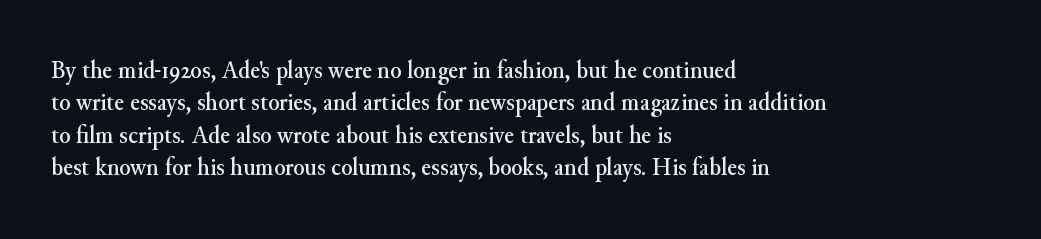
{"italic": "no", "underline": "no", "align": "left", "line_spacing": "normal", "line_spacing_ratio": 1.25, "letter_spacing": "normal", "letter_spacing_em": 0.0, "glyph_px": 26}
